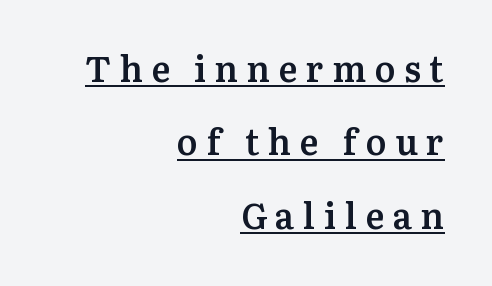
Is the type bold? Partly — it's a semibold, heavier than regular but not fully bold. The sample's only ornament is a line tracing under the words. How are the letters spaced? Widely, with obvious added tracking. Little horizontal feet cap the strokes, marking this as serif type. Does the copy run flush right? Yes — the right margin is perfectly even.
